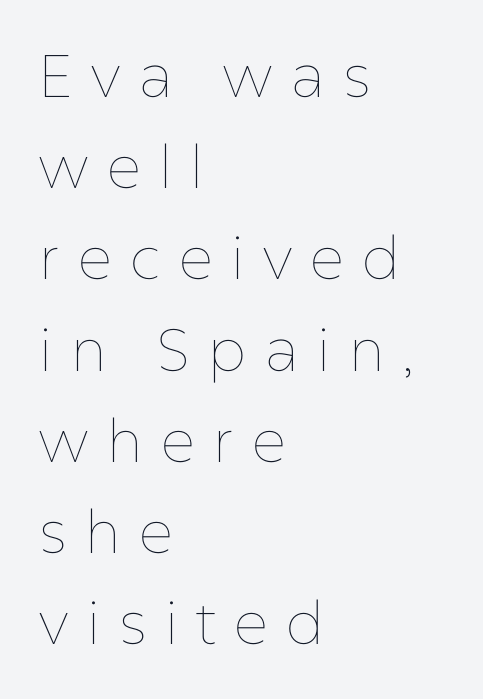
Q: Is the text bold? A: No.
Q: Is the text italic (slanted)? A: No, it is upright.
Q: Is the text underlined? A: No.
Q: How is the paragraph aligned? A: Left-aligned.
Q: Is the spacing between letters normal or unusually wide? A: Unusually wide.
Q: Is the spacing between lines tight, normal or loose? A: Normal.
Q: Width (condensed, normal, or wide)? A: Normal.
Q: Stroke contrast? A: Low.
Q: x-height? A: Medium.
Q: Monospaced? A: No.
